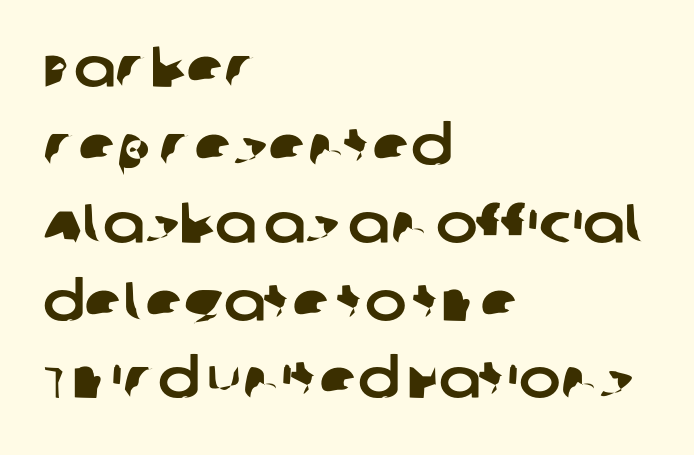
The image shows 56 px sans-serif type; set left-aligned, normal line spacing (1.39x), normal letter spacing, not underlined; low stroke contrast and a large x-height.
